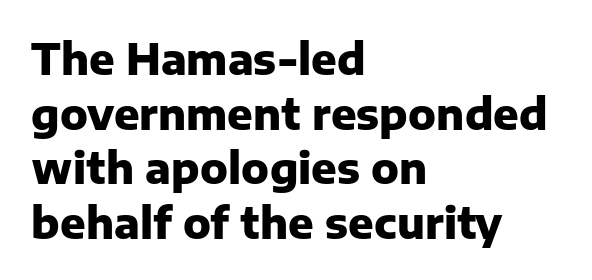
{"serif": "no", "italic": "no", "bold": "yes", "weight": "heavy", "width": "normal", "stroke_contrast": "low", "x_height": "medium", "monospaced": "no", "underline": "no", "align": "left", "line_spacing": "normal", "line_spacing_ratio": 1.3, "letter_spacing": "normal", "letter_spacing_em": 0.0, "glyph_px": 42}
